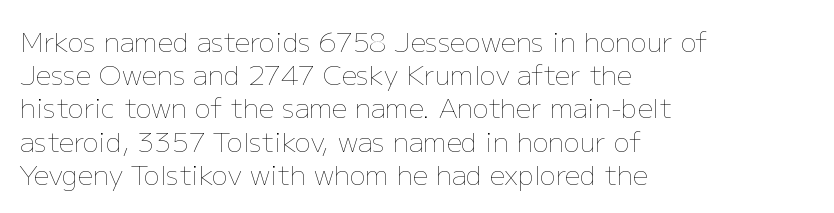
{"italic": "no", "bold": "no", "underline": "no", "align": "left", "line_spacing_ratio": 1.23, "letter_spacing": "normal", "letter_spacing_em": 0.0, "glyph_px": 27}
